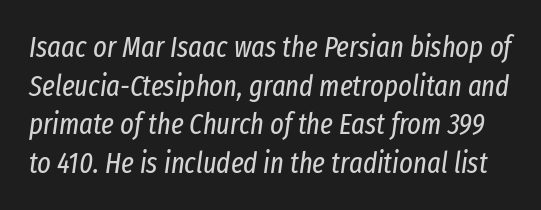
Q: Is the text bold? A: No.
Q: Is the text italic (slanted)? A: Yes, it leans right by about 8 degrees.
Q: Is the text underlined? A: No.
Q: Is the spacing between letters normal or unusually wide? A: Normal.
Q: Is the spacing between lines tight, normal or loose? A: Normal.
Q: Width (condensed, normal, or wide)? A: Condensed.
Q: Stroke contrast? A: Low.
Q: x-height? A: Medium.
Q: Monospaced? A: No.
